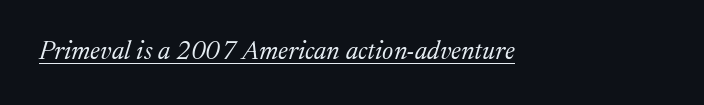
Q: Is the text bold? A: No.
Q: Is the text italic (slanted)? A: Yes, it leans right by about 17 degrees.
Q: Is the text underlined? A: Yes.
Q: Is the spacing between letters normal or unusually wide? A: Normal.
